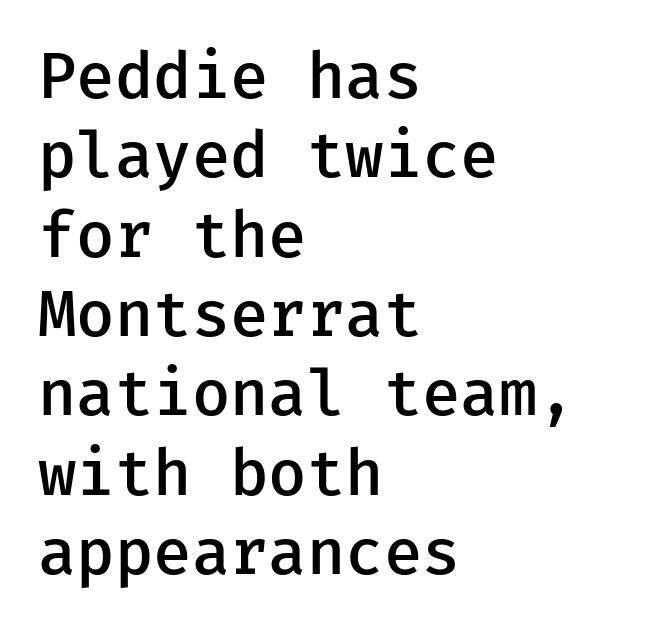
Visually the block forms a straight wall on the left and a jagged coastline on the right. The letters are semibold — heavier than regular but short of a full bold. The lettering holds an erect, upright posture throughout. Honestly, there is no underline to notice here at all.
